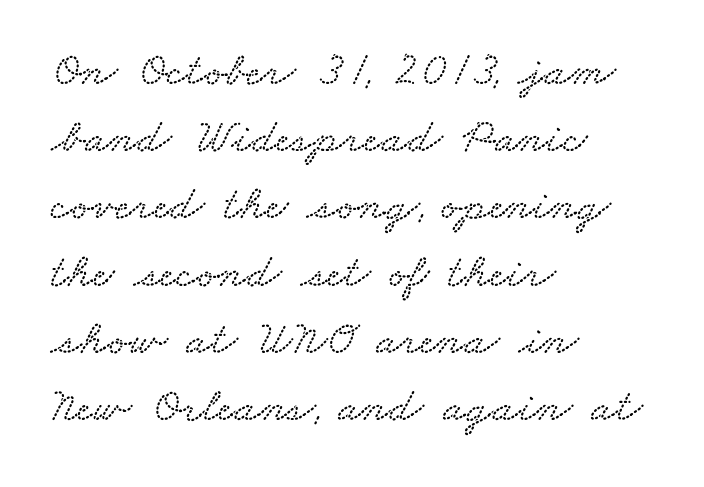
Q: Is the text underlined? A: No.
Q: How is the paragraph aligned? A: Left-aligned.
Q: Is the spacing between letters normal or unusually wide? A: Normal.
Q: Is the spacing between lines tight, normal or loose? A: Normal.
Q: Width (condensed, normal, or wide)? A: Wide.
Q: Stroke contrast? A: Low.
Q: x-height? A: Small.
Q: Monospaced? A: No.
